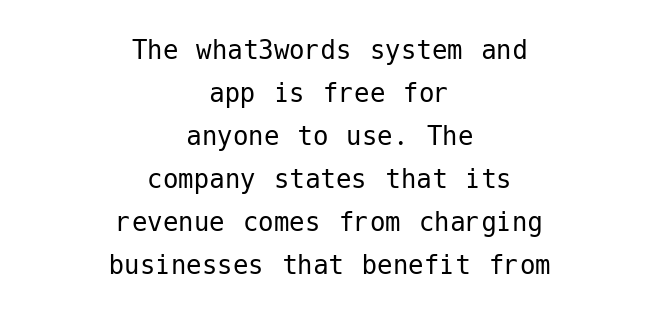
{"serif": "no", "italic": "no", "bold": "no", "weight": "regular", "width": "normal", "stroke_contrast": "low", "x_height": "medium", "underline": "no", "align": "center", "line_spacing": "normal", "line_spacing_ratio": 1.39, "letter_spacing": "normal", "letter_spacing_em": 0.0, "glyph_px": 31}
